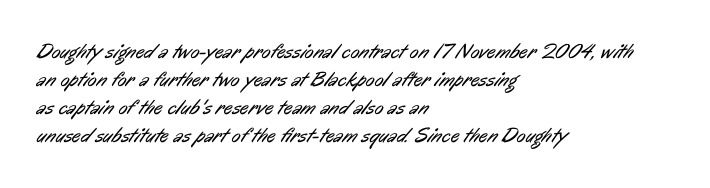
Q: Is the text bold? A: No.
Q: Is the text underlined? A: No.
Q: How is the paragraph aligned? A: Left-aligned.
Q: Is the spacing between letters normal or unusually wide? A: Normal.
Q: Is the spacing between lines tight, normal or loose? A: Normal.
